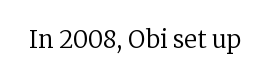
Q: Is the text bold? A: No.
Q: Is the text italic (slanted)? A: No, it is upright.
Q: Is the text underlined? A: No.
Q: Is the spacing between letters normal or unusually wide? A: Normal.
